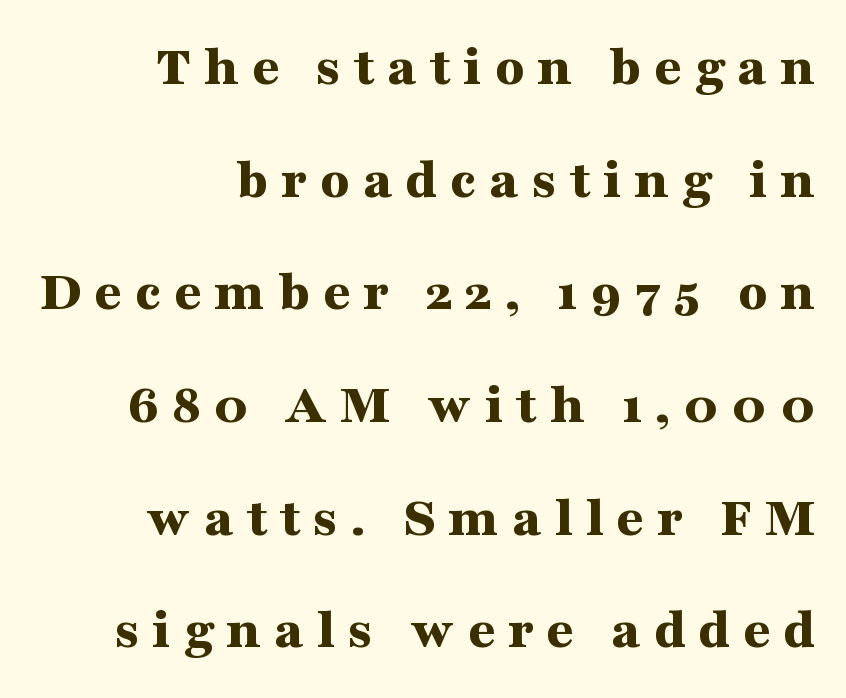
Q: Is the text bold? A: Yes.
Q: Is the text italic (slanted)? A: No, it is upright.
Q: Is the typeface a serif or a sans-serif typeface? A: Serif.
Q: Is the text underlined? A: No.
Q: How is the paragraph aligned? A: Right-aligned.
Q: Is the spacing between letters normal or unusually wide? A: Unusually wide.
Q: Is the spacing between lines tight, normal or loose? A: Loose.
Q: Width (condensed, normal, or wide)? A: Wide.
Q: Stroke contrast? A: Medium.
Q: x-height? A: Medium.
Q: Monospaced? A: No.
